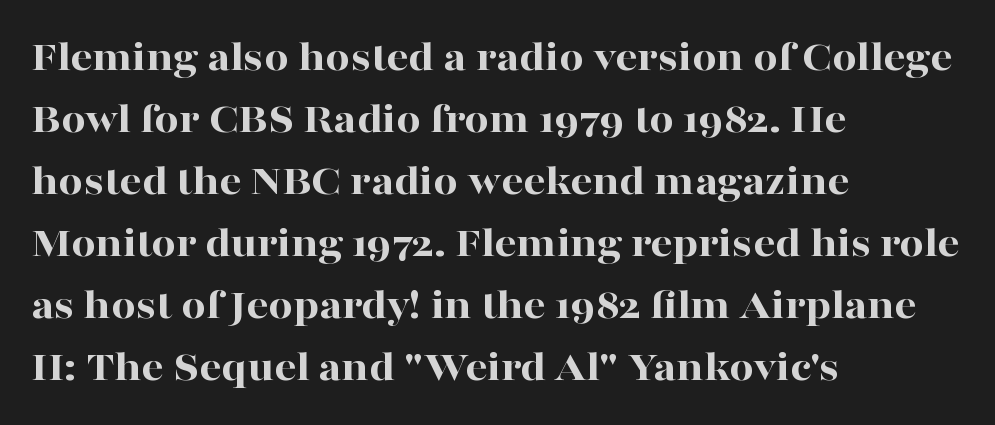
Q: Is the text bold? A: Yes.
Q: Is the text italic (slanted)? A: No, it is upright.
Q: Is the typeface a serif or a sans-serif typeface? A: Serif.
Q: Is the text underlined? A: No.
Q: How is the paragraph aligned? A: Left-aligned.
Q: Is the spacing between letters normal or unusually wide? A: Normal.
Q: Is the spacing between lines tight, normal or loose? A: Normal.
Q: Width (condensed, normal, or wide)? A: Wide.
Q: Stroke contrast? A: High.
Q: x-height? A: Medium.
Q: Monospaced? A: No.
